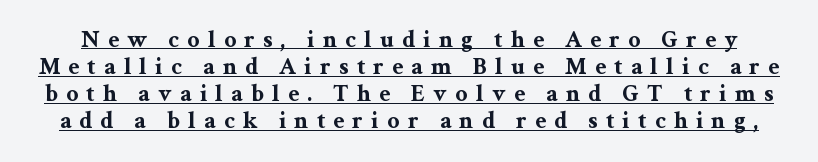
{"italic": "no", "bold": "yes", "underline": "yes", "line_spacing": "tight", "line_spacing_ratio": 1.13, "letter_spacing": "wide", "letter_spacing_em": 0.34, "glyph_px": 24}
